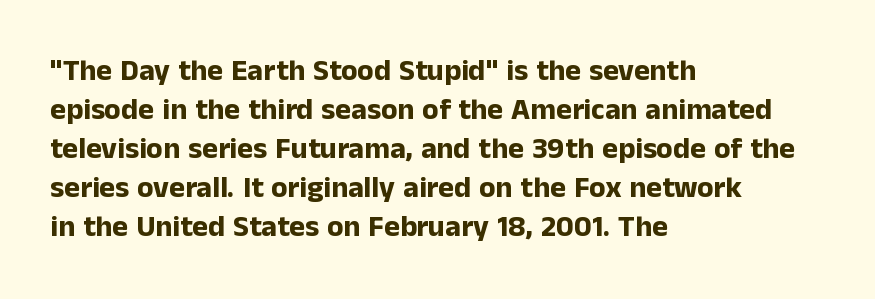
Heavy, bold letterforms. If you drew a ruler down the left edge, every line would touch it. Short note: letters normally spaced. Unlike italic type, these characters show no tilt at all. The letters advance in unequal steps, a hallmark of proportional type. The lines sit at an ordinary, default distance from one another.
